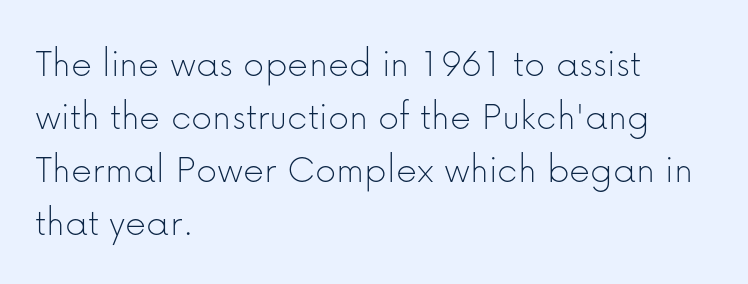
Q: Is the text bold? A: No.
Q: Is the text italic (slanted)? A: No, it is upright.
Q: Is the typeface a serif or a sans-serif typeface? A: Sans-serif.
Q: Is the text underlined? A: No.
Q: How is the paragraph aligned? A: Left-aligned.
Q: Is the spacing between letters normal or unusually wide? A: Normal.
Q: Is the spacing between lines tight, normal or loose? A: Normal.
Q: Width (condensed, normal, or wide)? A: Normal.
Q: Stroke contrast? A: Low.
Q: x-height? A: Medium.
Q: Monospaced? A: No.
